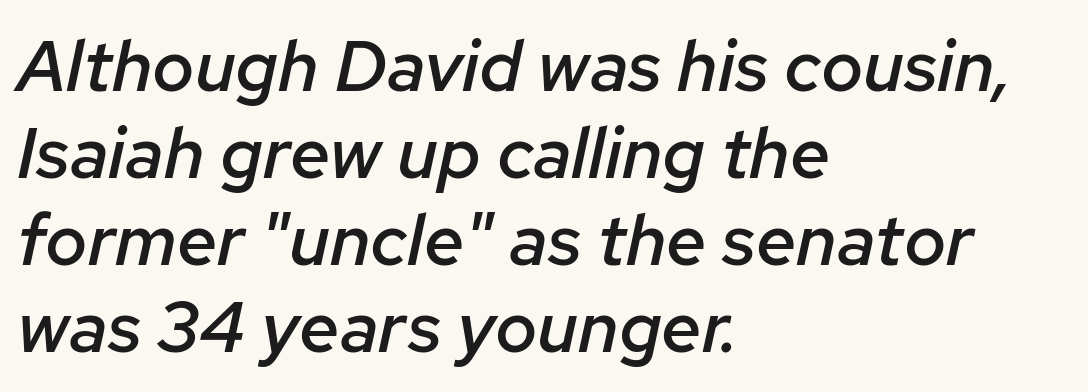
{"italic": "yes", "lean": "right", "slant_degrees": 12, "bold": "semi", "weight": "semibold", "width": "normal", "stroke_contrast": "low", "x_height": "medium", "monospaced": "no", "underline": "no", "align": "left", "line_spacing_ratio": 1.21, "letter_spacing": "normal", "letter_spacing_em": 0.0, "glyph_px": 72}
